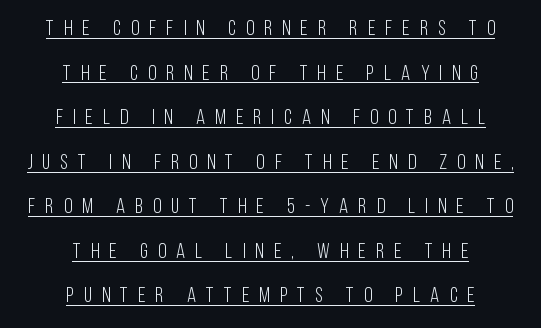
Q: Is the text bold? A: No.
Q: Is the text italic (slanted)? A: No, it is upright.
Q: Is the text underlined? A: Yes.
Q: How is the paragraph aligned? A: Centered.
Q: Is the spacing between letters normal or unusually wide? A: Unusually wide.
Q: Is the spacing between lines tight, normal or loose? A: Loose.
